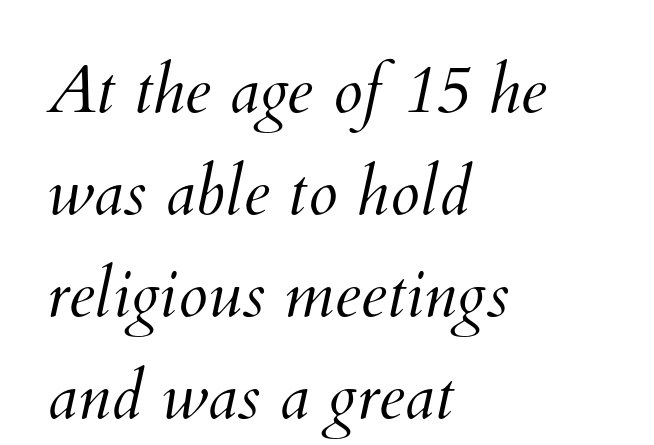
The image shows 67 px light type; set left-aligned, normal line spacing (1.52x), normal letter spacing, not underlined; medium stroke contrast and a small x-height.
